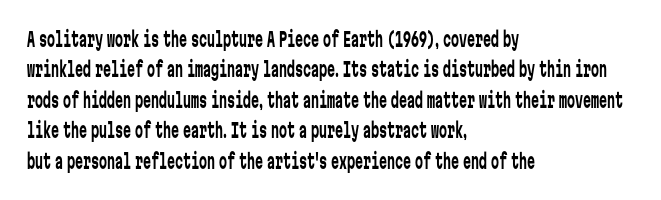
The typesetting does not lean heavy: it is not bold. Words appear dense and cohesive because spacing is normal. Every character sits straight up, as roman type does. What's the leading like? Ordinary, nothing unusual. Glance below the letters and you will spot only blank space.
